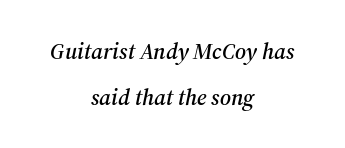
Underline: absent. Would a proofreader flag this as italicized? Yes. The passage shown stacks its lines with a broad gap. Look at the tracking — it's just the regular setting, nothing added.
